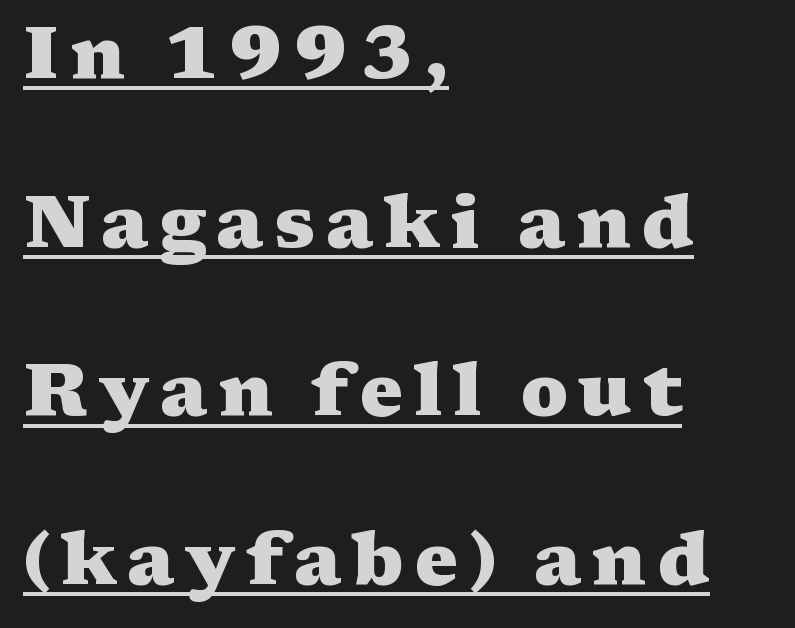
The image shows 74 px heavy, wide serif type, upright; set left-aligned, loose line spacing (2.28x), underlined; medium stroke contrast and a medium x-height.
